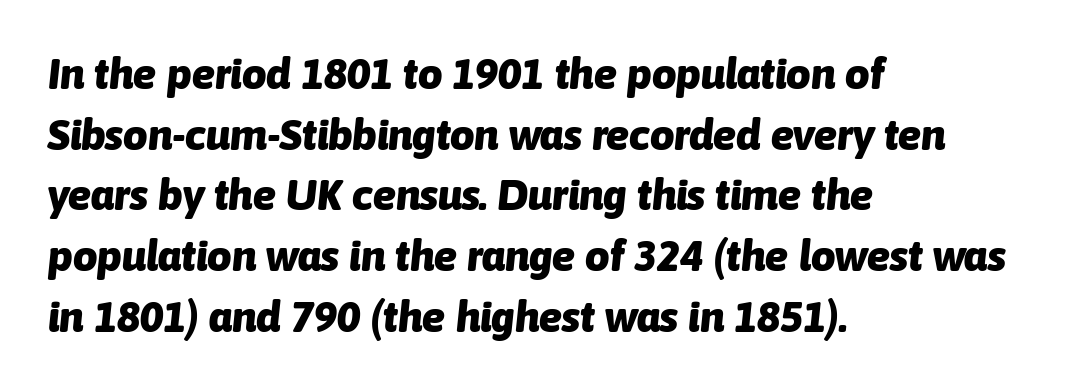
Q: Is the text bold? A: Yes.
Q: Is the text italic (slanted)? A: Yes, it leans right by about 6 degrees.
Q: Is the text underlined? A: No.
Q: How is the paragraph aligned? A: Left-aligned.
Q: Is the spacing between letters normal or unusually wide? A: Normal.
Q: Is the spacing between lines tight, normal or loose? A: Normal.
Q: Width (condensed, normal, or wide)? A: Normal.
Q: Stroke contrast? A: Low.
Q: x-height? A: Medium.
Q: Monospaced? A: No.
